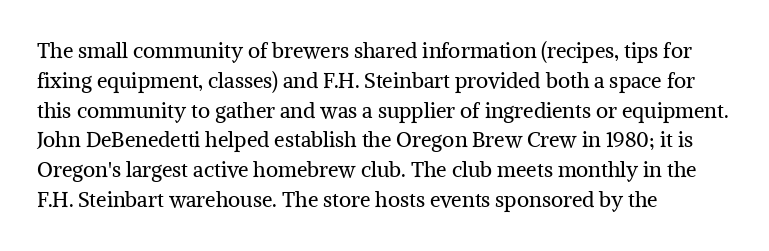
Quick note: interline space is typical. Nothing unusual about the tracking: characters are spaced as the font intends. Unmarked baselines from the first word to the last. No italicization has been applied; the sample stays upright.
